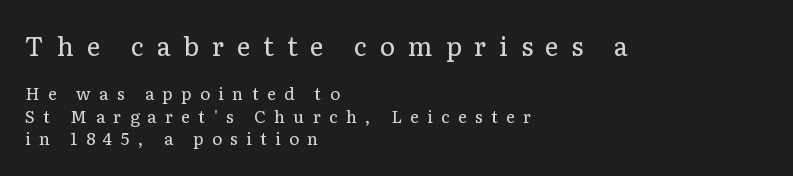
Q: Is the text bold? A: No.
Q: Is the text italic (slanted)? A: No, it is upright.
Q: Is the text underlined? A: No.
Q: How is the paragraph aligned? A: Left-aligned.
Q: Is the spacing between letters normal or unusually wide? A: Unusually wide.
Q: Is the spacing between lines tight, normal or loose? A: Normal.
Q: Which block of text is set in a larger size, the first (top) or the second (bottom)? A: The first (top) one.
